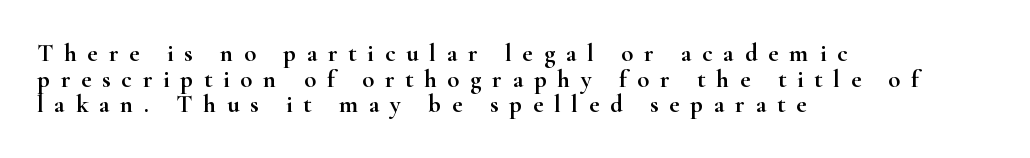
The image shows 25 px text type, upright; set left-aligned, tight line spacing (1.03x), unusually wide letter spacing (+0.43 em), not underlined.
